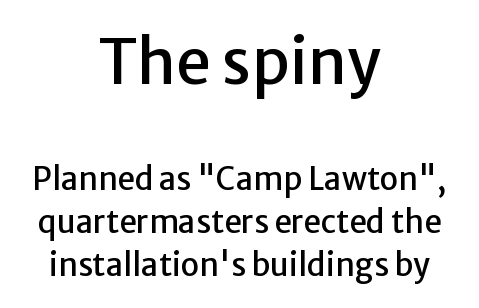
Q: Is the text italic (slanted)? A: No, it is upright.
Q: Is the typeface a serif or a sans-serif typeface? A: Sans-serif.
Q: Is the text underlined? A: No.
Q: How is the paragraph aligned? A: Centered.
Q: Is the spacing between letters normal or unusually wide? A: Normal.
Q: Is the spacing between lines tight, normal or loose? A: Normal.
Q: Which block of text is set in a larger size, the first (top) or the second (bottom)? A: The first (top) one.
Q: Width (condensed, normal, or wide)? A: Normal.
Q: Stroke contrast? A: Low.
Q: x-height? A: Medium.
Q: Monospaced? A: No.
